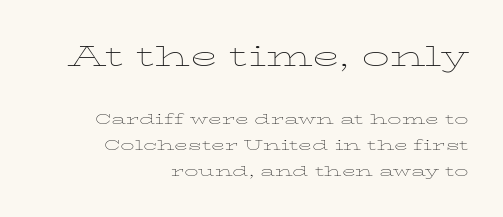
The image shows 28 px thin, wide serif type, upright; set right-aligned, line spacing 1.85x, normal letter spacing, not underlined; the first (top) block is 2.0x larger; low stroke contrast and a medium x-height.
